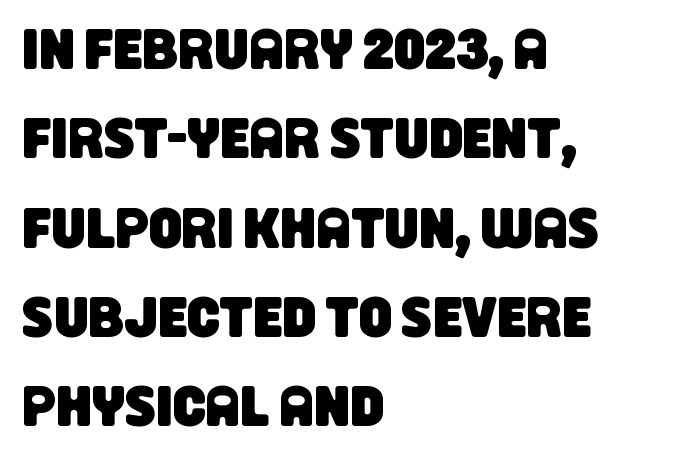
{"serif": "no", "width": "condensed", "stroke_contrast": "low", "x_height": "large", "monospaced": "no", "underline": "no", "align": "left", "line_spacing": "normal", "line_spacing_ratio": 1.54, "letter_spacing": "normal", "letter_spacing_em": 0.0, "glyph_px": 58}
